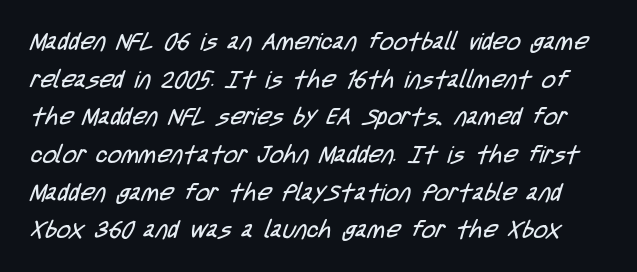
Stroke thickness stays within the range of a standard reading face or lighter. You could call the tracking neutral — neither tight nor loose. Nobody drew a line under any word here. Reading down the column, the eye jumps a familiar distance to each next line.
